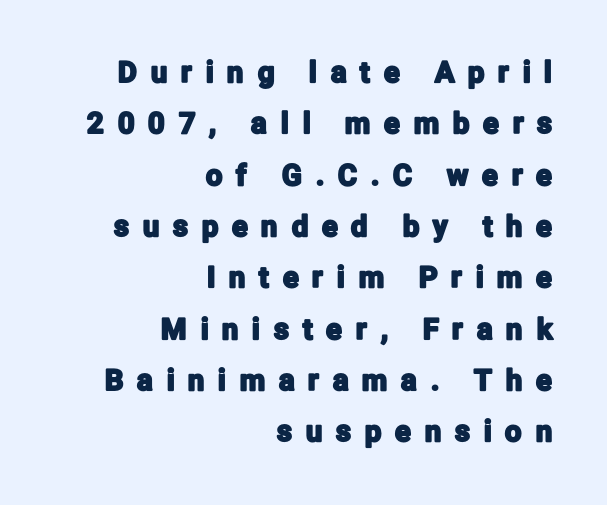
{"serif": "no", "italic": "no", "width": "condensed", "stroke_contrast": "low", "x_height": "medium", "monospaced": "no", "underline": "no", "align": "right", "line_spacing_ratio": 1.77, "letter_spacing": "wide", "letter_spacing_em": 0.48, "glyph_px": 29}
